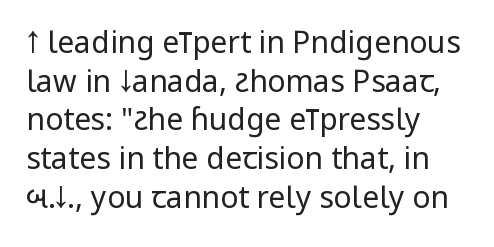
Q: Is the text bold? A: No.
Q: Is the text italic (slanted)? A: No, it is upright.
Q: Is the typeface a serif or a sans-serif typeface? A: Sans-serif.
Q: Is the text underlined? A: No.
Q: How is the paragraph aligned? A: Left-aligned.
Q: Is the spacing between letters normal or unusually wide? A: Normal.
Q: Is the spacing between lines tight, normal or loose? A: Normal.
Q: Width (condensed, normal, or wide)? A: Condensed.
Q: Stroke contrast? A: Low.
Q: x-height? A: Large.
Q: Monospaced? A: No.
